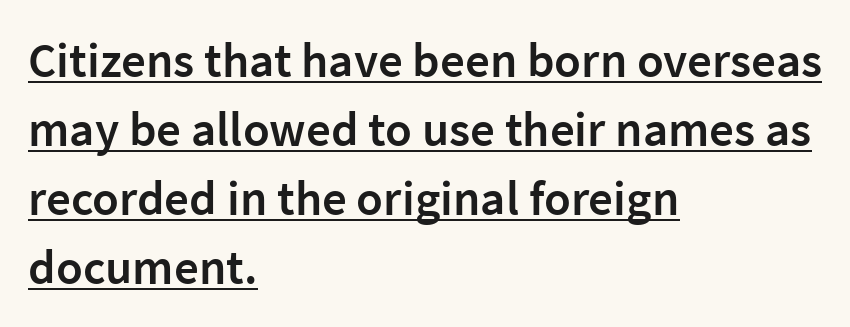
The image shows 49 px semibold sans-serif type, upright; set left-aligned, normal line spacing (1.41x), normal letter spacing, underlined; low stroke contrast and a medium x-height.
